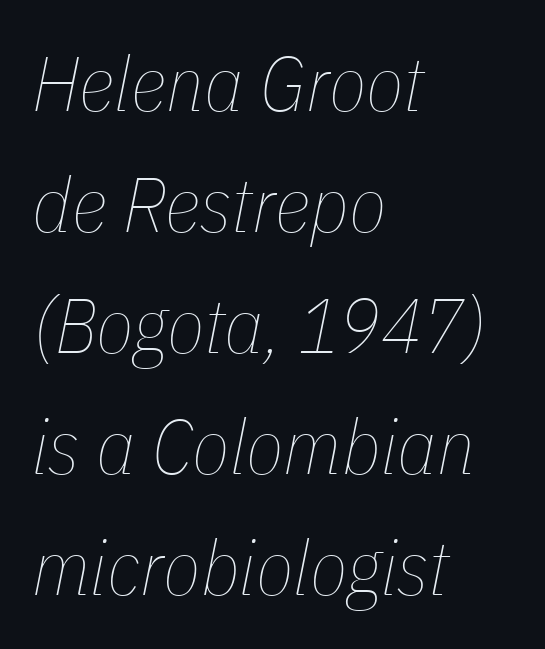
The image shows 77 px thin, condensed type, italic (leaning right); set left-aligned, normal line spacing (1.57x), normal letter spacing, not underlined; low stroke contrast and a medium x-height.
